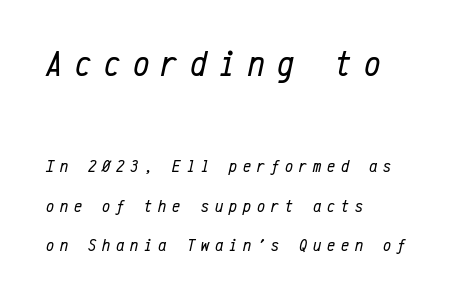
{"italic": "yes", "lean": "right", "slant_degrees": 12, "bold": "no", "weight": "regular", "width": "condensed", "stroke_contrast": "low", "x_height": "medium", "monospaced": "yes", "underline": "no", "align": "left", "line_spacing": "loose", "line_spacing_ratio": 2.2, "letter_spacing": "wide", "letter_spacing_em": 0.33, "larger_block": "first", "size_ratio": 2.06, "glyph_px": 37}
